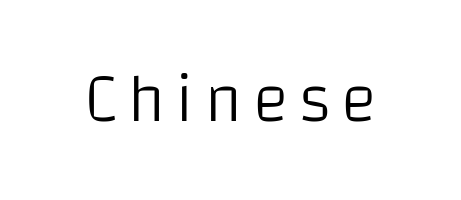
Bold? No — there's no thickening of the strokes. Letterform terminals end flat and unadorned throughout the passage. Character widths vary here, with narrow letters taking less room than wide ones. This rendering features lettering with no underline. Ascenders rise straight up at ninety degrees.
